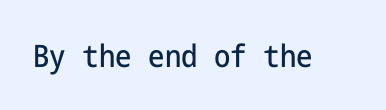
The image shows 31 px condensed sans-serif type, upright; set normal letter spacing, not underlined; low stroke contrast and a medium x-height.
